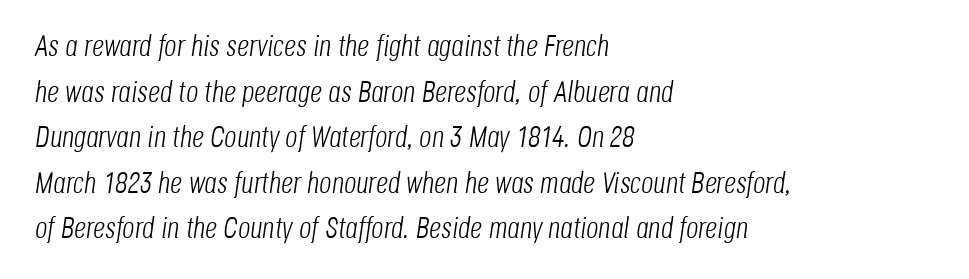
The image shows 30 px light, condensed type, italic (leaning right); set left-aligned, normal line spacing (1.52x), normal letter spacing, not underlined; low stroke contrast and a large x-height.
